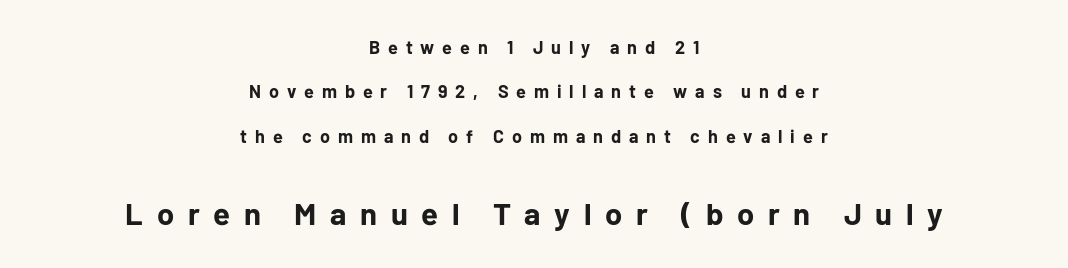
The image shows 31 px bold sans-serif type, upright; set centered, loose line spacing (2.46x), unusually wide letter spacing (+0.44 em), not underlined; the second (bottom) block is 1.72x larger; low stroke contrast and a medium x-height.
